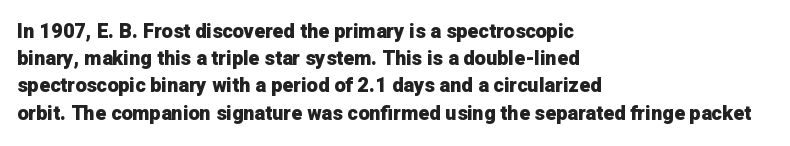
Q: Is the text bold? A: Yes.
Q: Is the text italic (slanted)? A: No, it is upright.
Q: Is the text underlined? A: No.
Q: How is the paragraph aligned? A: Left-aligned.
Q: Is the spacing between letters normal or unusually wide? A: Normal.
Q: Is the spacing between lines tight, normal or loose? A: Normal.
